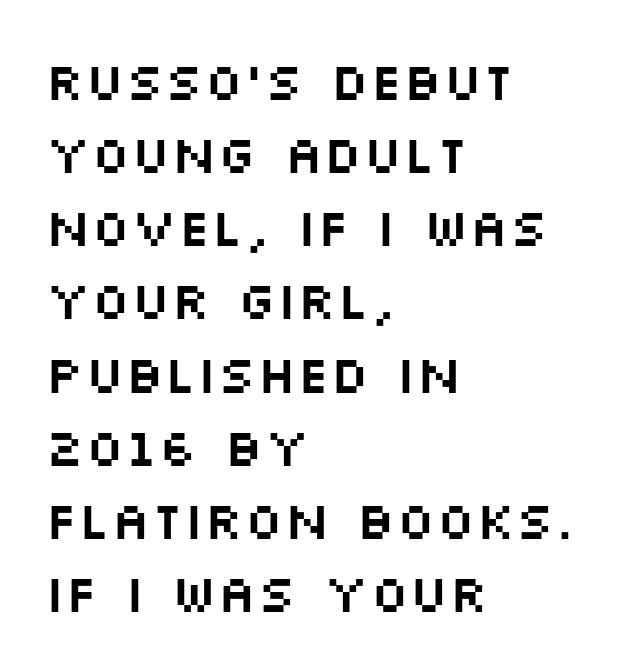
The image shows 53 px wide sans-serif type, upright; set left-aligned, normal line spacing (1.38x), normal letter spacing, not underlined; medium stroke contrast and a large x-height.
